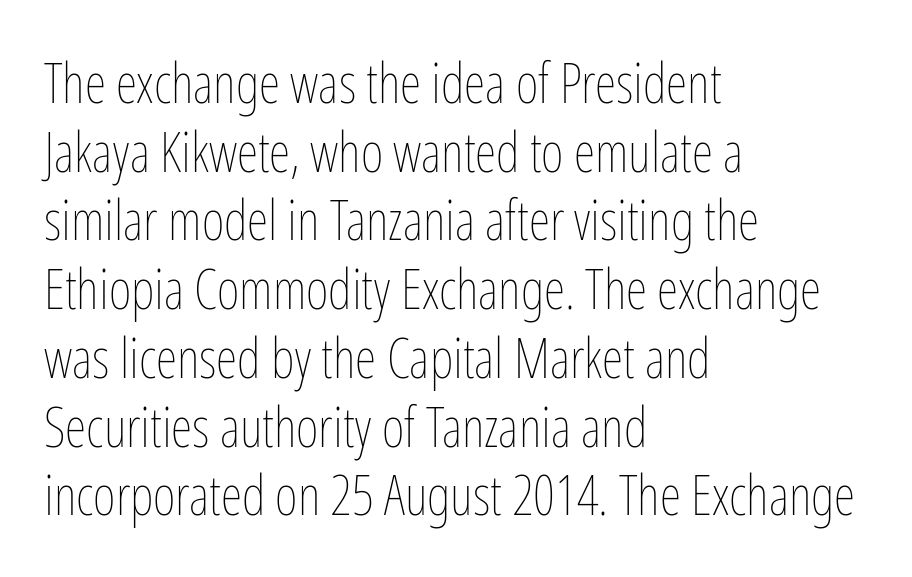
{"italic": "no", "bold": "no", "weight": "thin", "width": "condensed", "stroke_contrast": "low", "x_height": "medium", "monospaced": "no", "underline": "no", "align": "left", "line_spacing": "normal", "line_spacing_ratio": 1.25, "letter_spacing": "normal", "letter_spacing_em": 0.0, "glyph_px": 55}
